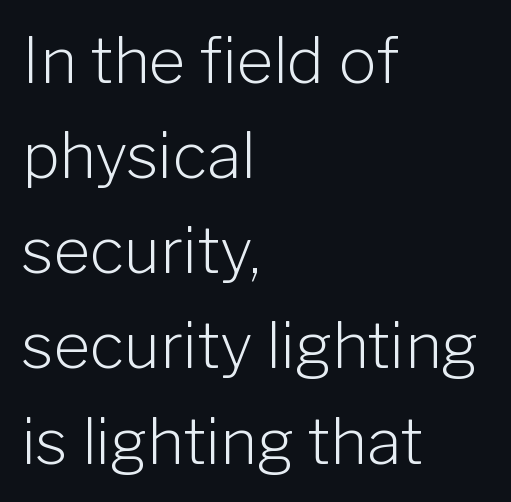
{"serif": "no", "italic": "no", "bold": "no", "weight": "light", "width": "normal", "stroke_contrast": "low", "x_height": "medium", "monospaced": "no", "underline": "no", "align": "left", "line_spacing": "normal", "line_spacing_ratio": 1.51, "letter_spacing": "normal", "letter_spacing_em": 0.0, "glyph_px": 63}
